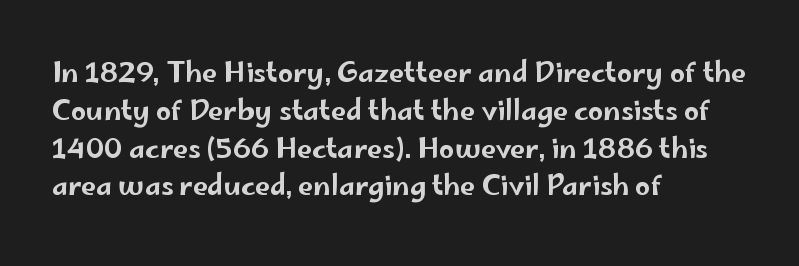
The ragged edge is on the right, which tells us the setting is flush left. Underline: absent. Does the leading feel generous? No, just average. The type is set solid horizontally, with unmodified tracking.
